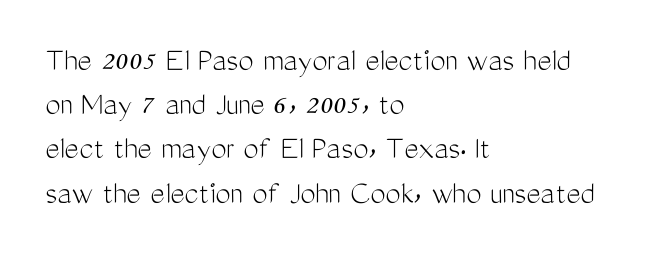
Is the stroke heavy? The answer is a plain regular-or-lighter. Any mark beneath the type? The region is blank. Character widths vary here, with narrow letters taking less room than wide ones. Posture: upright roman. A typesetter would call this zero additional tracking.
